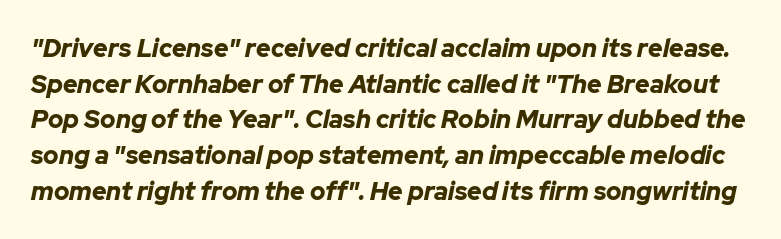
{"italic": "yes", "lean": "right", "slant_degrees": 12, "bold": "yes", "underline": "no", "line_spacing": "normal", "line_spacing_ratio": 1.43, "letter_spacing": "normal", "letter_spacing_em": 0.0, "glyph_px": 25}
